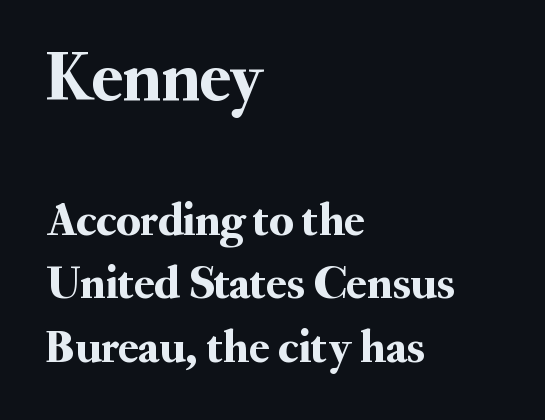
The image shows 71 px serif type, upright; set left-aligned, normal line spacing (1.35x), normal letter spacing, not underlined; the first (top) block is 1.51x larger; medium stroke contrast and a small x-height.
